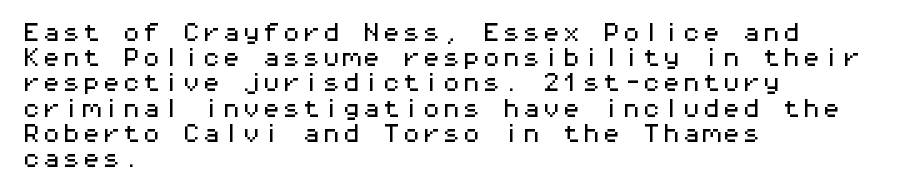
{"italic": "no", "underline": "no", "align": "left", "line_spacing": "normal", "line_spacing_ratio": 1.26, "letter_spacing": "normal", "letter_spacing_em": 0.0, "glyph_px": 20}
